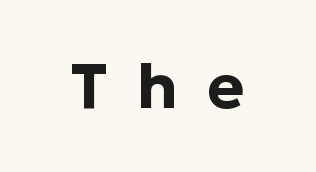
The image shows 63 px bold sans-serif type, upright; set unusually wide letter spacing (+0.46 em), not underlined; low stroke contrast and a medium x-height.
